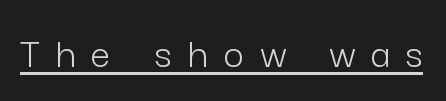
{"serif": "no", "italic": "no", "bold": "no", "weight": "light", "width": "normal", "stroke_contrast": "low", "x_height": "medium", "monospaced": "no", "underline": "yes", "letter_spacing": "wide", "letter_spacing_em": 0.37, "glyph_px": 44}
